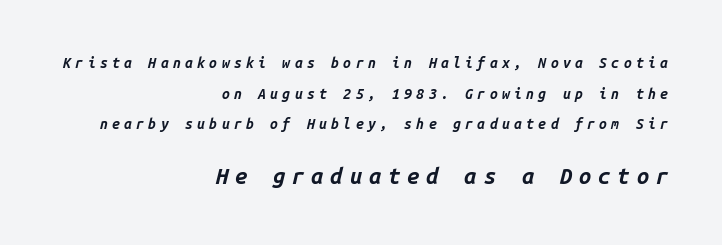
Q: Is the text bold? A: Yes.
Q: Is the text italic (slanted)? A: Yes, it leans right by about 14 degrees.
Q: Is the text underlined? A: No.
Q: How is the paragraph aligned? A: Right-aligned.
Q: Is the spacing between letters normal or unusually wide? A: Unusually wide.
Q: Is the spacing between lines tight, normal or loose? A: Loose.
Q: Which block of text is set in a larger size, the first (top) or the second (bottom)? A: The second (bottom) one.
